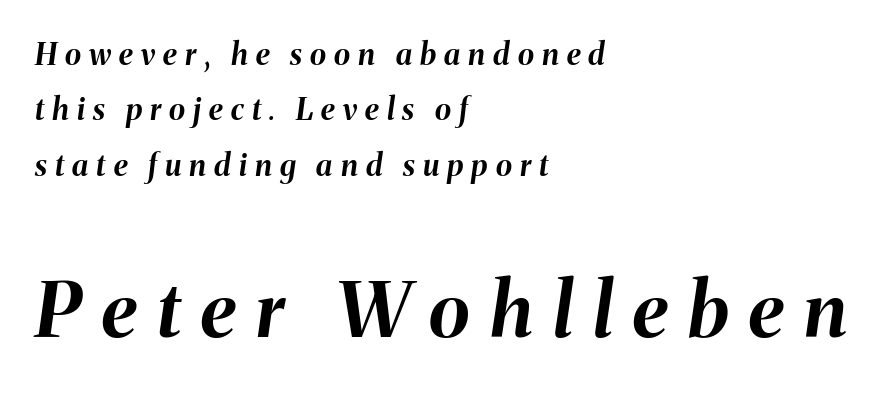
{"italic": "yes", "lean": "right", "slant_degrees": 8, "bold": "yes", "weight": "bold", "width": "normal", "stroke_contrast": "medium", "x_height": "medium", "monospaced": "no", "underline": "no", "align": "left", "line_spacing_ratio": 1.85, "letter_spacing": "wide", "letter_spacing_em": 0.27, "larger_block": "second", "size_ratio": 2.53, "glyph_px": 76}
